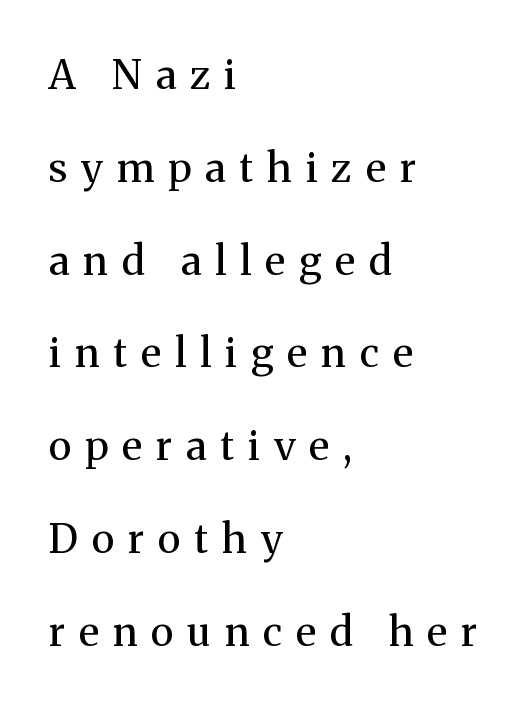
Q: Is the text bold? A: No.
Q: Is the text italic (slanted)? A: No, it is upright.
Q: Is the typeface a serif or a sans-serif typeface? A: Serif.
Q: Is the text underlined? A: No.
Q: How is the paragraph aligned? A: Left-aligned.
Q: Is the spacing between letters normal or unusually wide? A: Unusually wide.
Q: Is the spacing between lines tight, normal or loose? A: Loose.
Q: Width (condensed, normal, or wide)? A: Normal.
Q: Stroke contrast? A: Medium.
Q: x-height? A: Medium.
Q: Monospaced? A: No.
